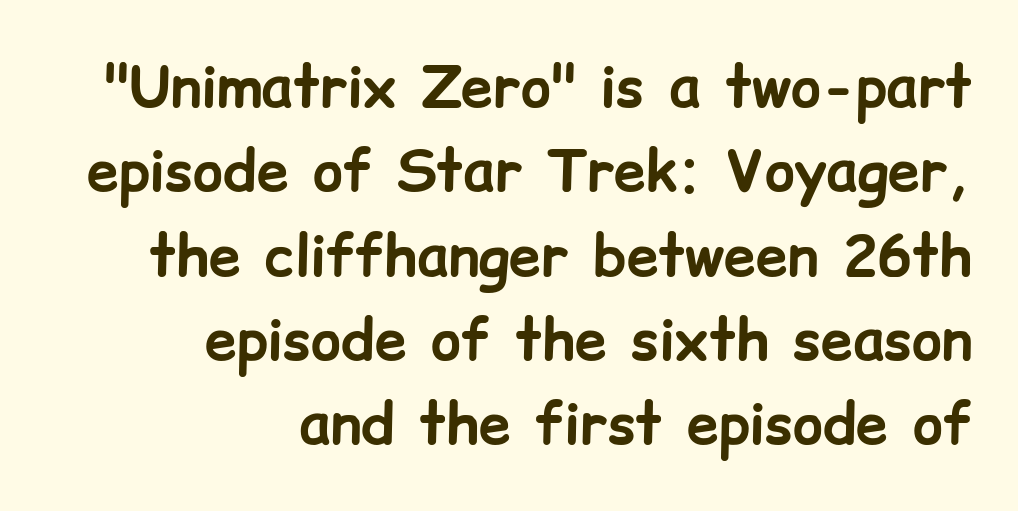
The rag falls on the left side of this text block. On the weight axis this lands at bold, roughly 700. What's the leading like? Ordinary, nothing unusual. Is the letter spacing exaggerated? No — it looks like the ordinary default. Posture: vertical.
